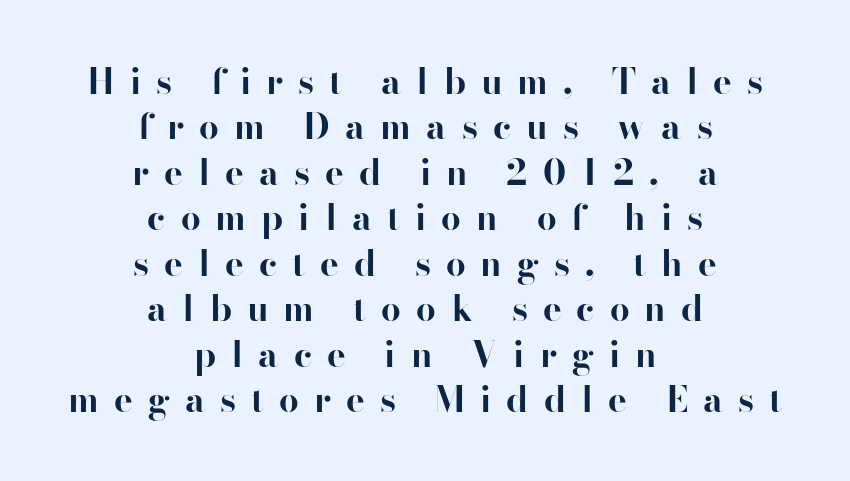
The image shows 35 px bold serif type, upright; set centered, normal line spacing (1.3x), unusually wide letter spacing (+0.43 em), not underlined; high stroke contrast and a small x-height.
